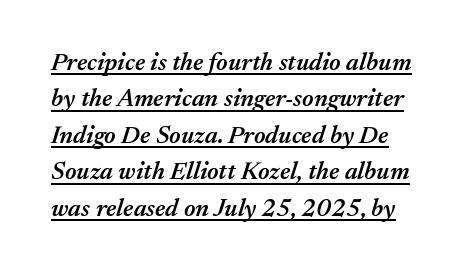
The lines sit at an ordinary, default distance from one another. The face used here is a semibold: visibly heavier than regular, lighter than bold. Notice how the stems are inclined rather than vertical — that's the hallmark of italics. This is underlined copy, the kind a proofreader might mark for attention. Is the letter spacing exaggerated? No — it looks like the ordinary default.
